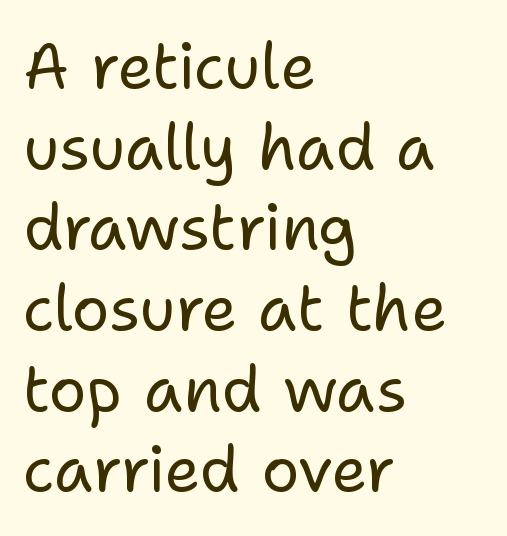
The image shows 63 px regular-weight sans-serif type, upright; set left-aligned, normal line spacing (1.28x), normal letter spacing, not underlined; low stroke contrast and a medium x-height.
